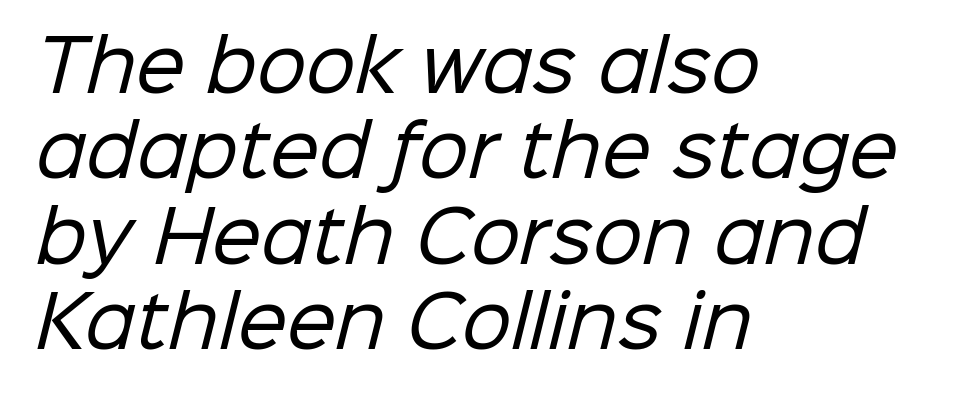
Q: Is the text bold? A: No.
Q: Is the typeface a serif or a sans-serif typeface? A: Sans-serif.
Q: Is the text underlined? A: No.
Q: How is the paragraph aligned? A: Left-aligned.
Q: Is the spacing between letters normal or unusually wide? A: Normal.
Q: Width (condensed, normal, or wide)? A: Normal.
Q: Stroke contrast? A: Low.
Q: x-height? A: Medium.
Q: Monospaced? A: No.
